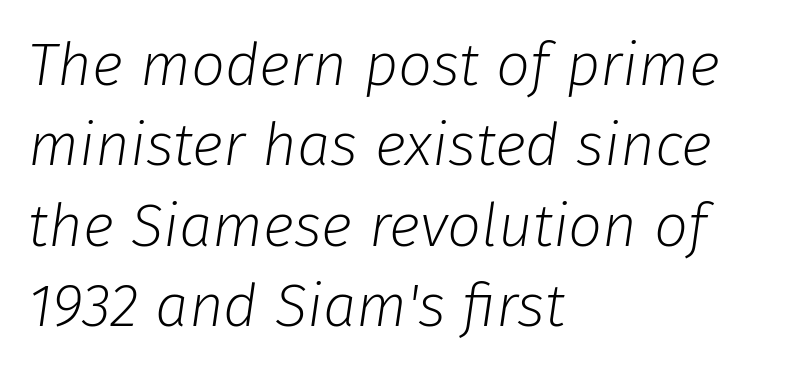
The image shows 60 px light type, italic (leaning right); set left-aligned, normal line spacing (1.34x), normal letter spacing, not underlined; low stroke contrast and a medium x-height.
